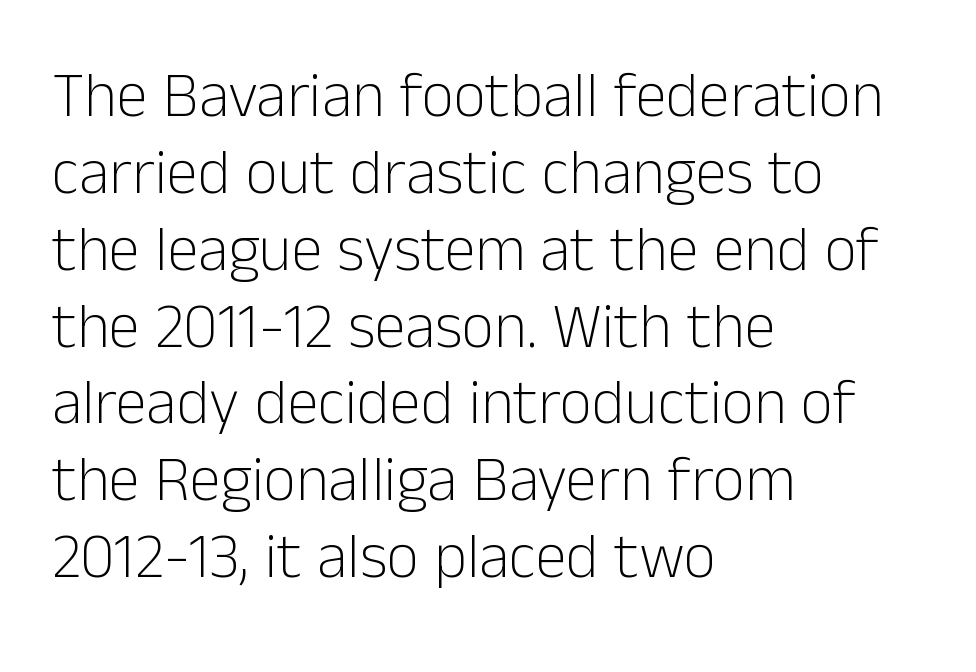
The image shows 63 px light sans-serif type, upright; set left-aligned, line spacing 1.22x, normal letter spacing, not underlined; low stroke contrast and a medium x-height.
